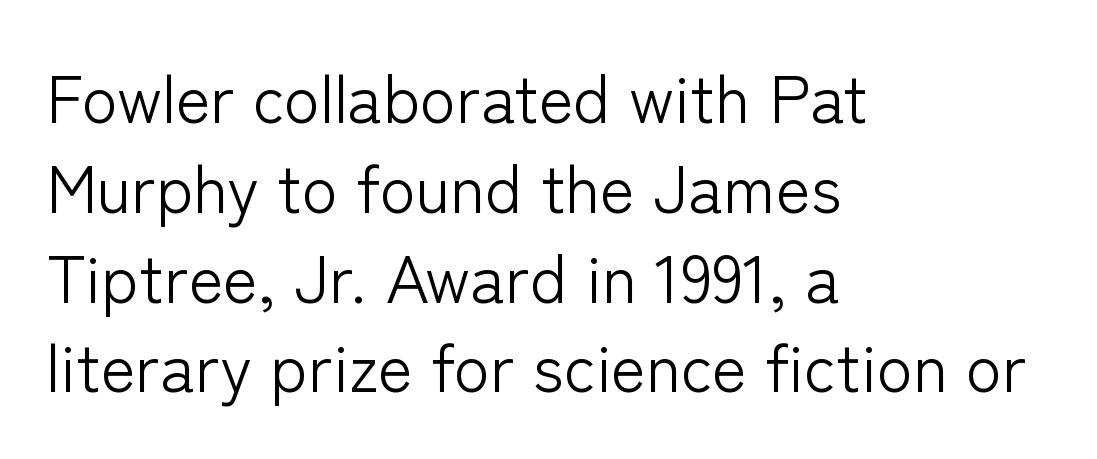
Q: Is the text bold? A: No.
Q: Is the text italic (slanted)? A: No, it is upright.
Q: Is the typeface a serif or a sans-serif typeface? A: Sans-serif.
Q: Is the text underlined? A: No.
Q: How is the paragraph aligned? A: Left-aligned.
Q: Is the spacing between letters normal or unusually wide? A: Normal.
Q: Is the spacing between lines tight, normal or loose? A: Normal.
Q: Width (condensed, normal, or wide)? A: Normal.
Q: Stroke contrast? A: Low.
Q: x-height? A: Medium.
Q: Monospaced? A: No.
